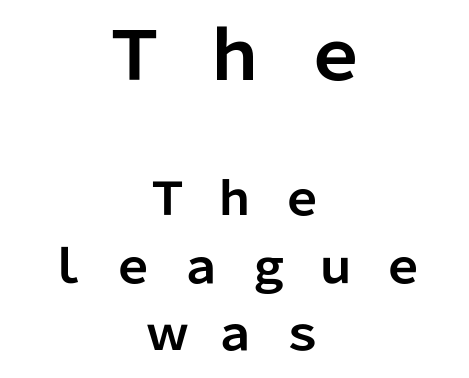
The image shows 67 px bold sans-serif type, upright; set centered, normal line spacing (1.5x), unusually wide letter spacing (+0.5 em), not underlined; the first (top) block is 1.49x larger; low stroke contrast and a medium x-height.
